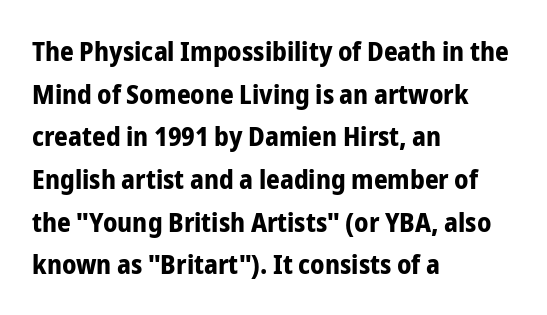
Q: Is the text bold? A: Yes.
Q: Is the text italic (slanted)? A: No, it is upright.
Q: Is the text underlined? A: No.
Q: How is the paragraph aligned? A: Left-aligned.
Q: Is the spacing between letters normal or unusually wide? A: Normal.
Q: Is the spacing between lines tight, normal or loose? A: Normal.
